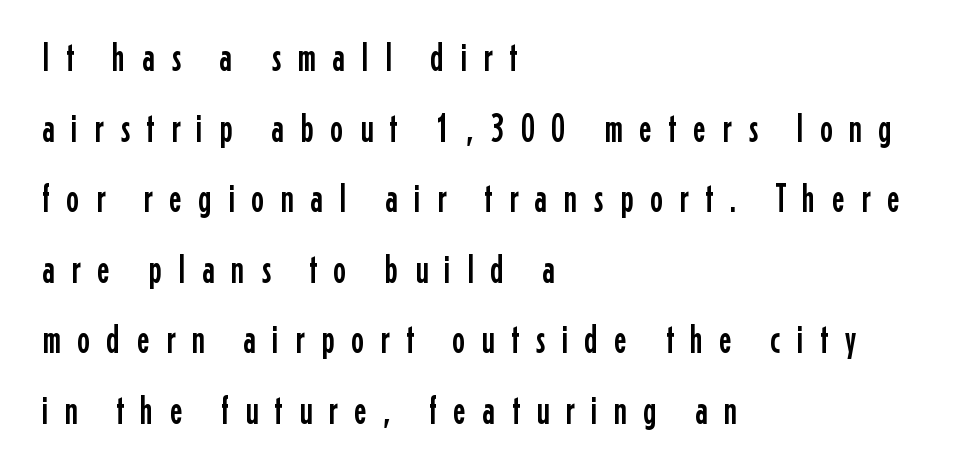
Here the designer chose a conventional face with non-uniform glyph widths. Between one letter and the next there's a generous, obvious gap. What kind of face is this? One without serifs — a sans. The letters stand straight up with perfectly vertical stems. The string is rendered with underlining switched off.
